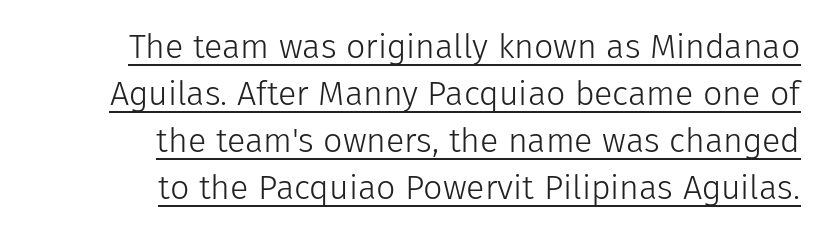
{"serif": "no", "italic": "no", "bold": "no", "weight": "light", "width": "normal", "stroke_contrast": "low", "x_height": "medium", "monospaced": "no", "underline": "yes", "align": "right", "line_spacing": "normal", "line_spacing_ratio": 1.38, "letter_spacing": "normal", "letter_spacing_em": 0.0, "glyph_px": 34}
